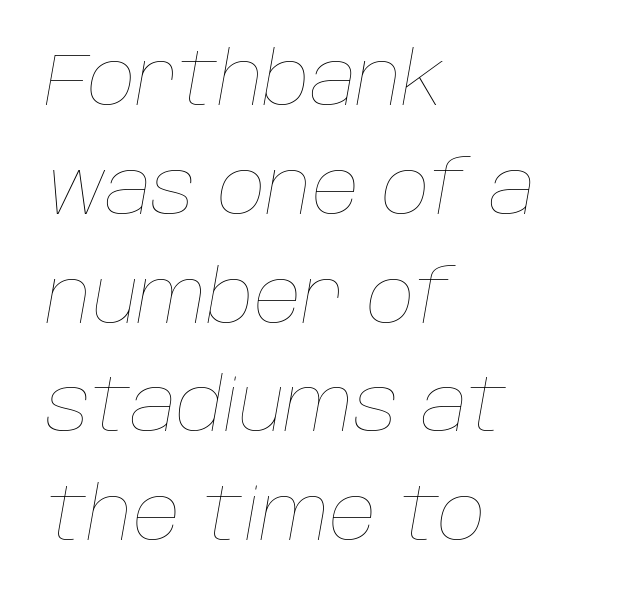
{"italic": "yes", "lean": "right", "slant_degrees": 10, "bold": "no", "weight": "thin", "width": "normal", "stroke_contrast": "low", "x_height": "large", "monospaced": "no", "underline": "no", "align": "left", "line_spacing": "normal", "line_spacing_ratio": 1.47, "letter_spacing": "normal", "letter_spacing_em": 0.0, "glyph_px": 74}
